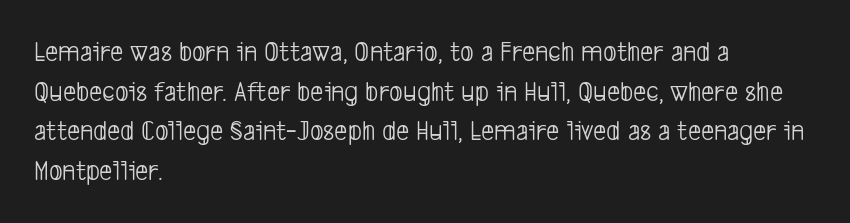
Here the glyphs are tracked normally, forming tight word shapes. Lines of text with bare space underneath. Vertically, the passage feels balanced, rows spaced as you'd expect. One-word summary of the alignment: left.
